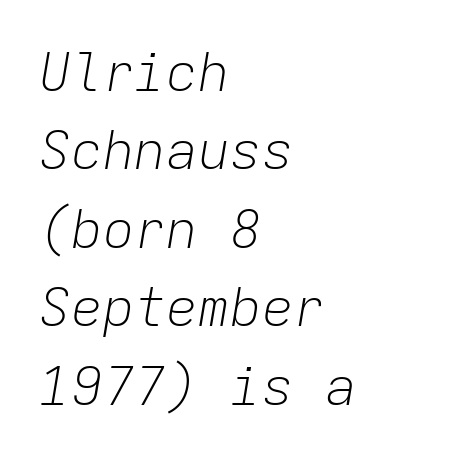
Q: Is the text bold? A: No.
Q: Is the text italic (slanted)? A: Yes, it leans right by about 9 degrees.
Q: Is the text underlined? A: No.
Q: How is the paragraph aligned? A: Left-aligned.
Q: Is the spacing between letters normal or unusually wide? A: Normal.
Q: Is the spacing between lines tight, normal or loose? A: Normal.
Q: Width (condensed, normal, or wide)? A: Normal.
Q: Stroke contrast? A: Low.
Q: x-height? A: Medium.
Q: Monospaced? A: Yes.
